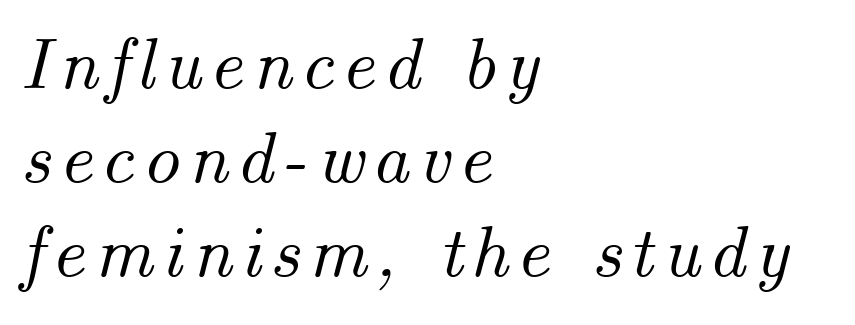
The lines are quadded left. The font's italic variant was chosen for this text. The passage shown stacks its lines at a standard gap. Is this a fixed-width face? No — the glyphs have proportional, varying widths. The words here are not underlined.
